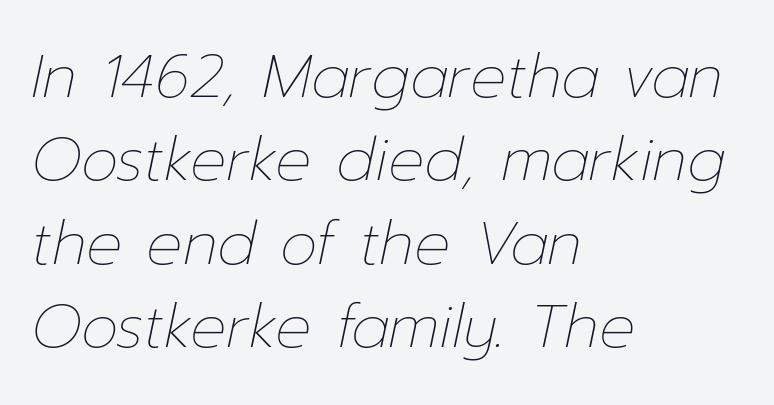
The image shows 60 px thin type, italic (leaning right); set left-aligned, normal line spacing (1.39x), normal letter spacing, not underlined; low stroke contrast and a medium x-height.
